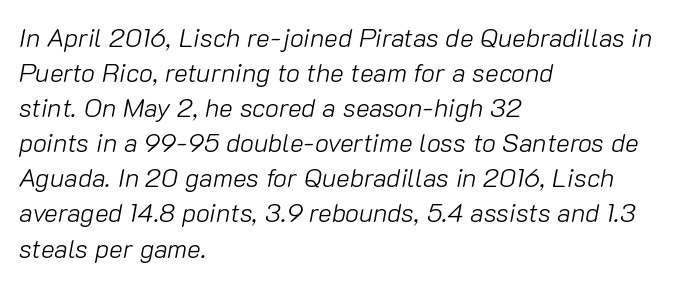
The image shows 26 px text type, italic (leaning right); set left-aligned, normal line spacing (1.35x), normal letter spacing, not underlined.
